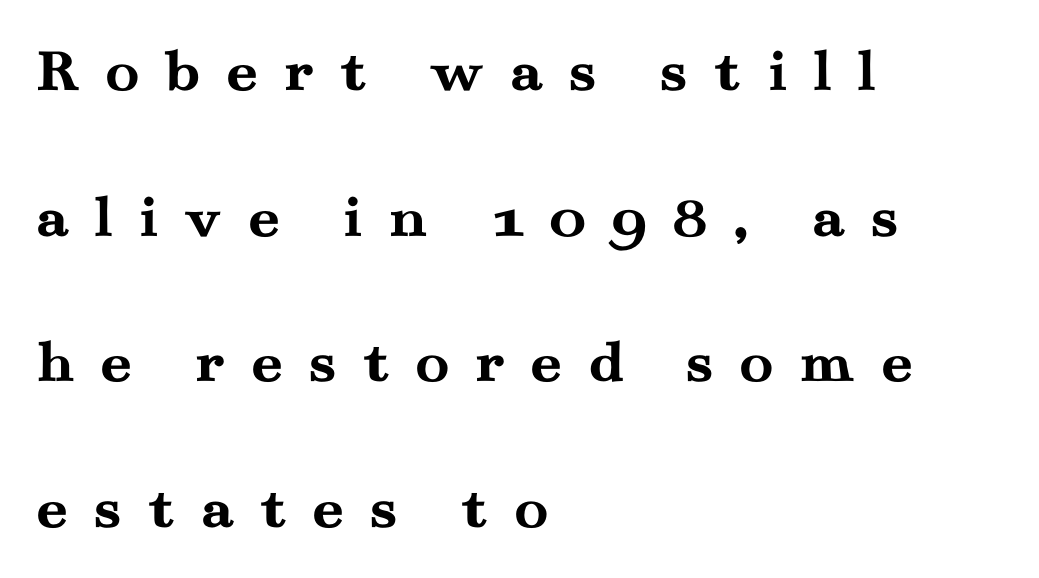
Horizontally, the lines are justified to the leading edge only. A great deal of white space separates one row of letters from the next. Looks like regular typesetting: each glyph gets only the width it needs. Each word looks stretched out because of the extra space between its letters.
